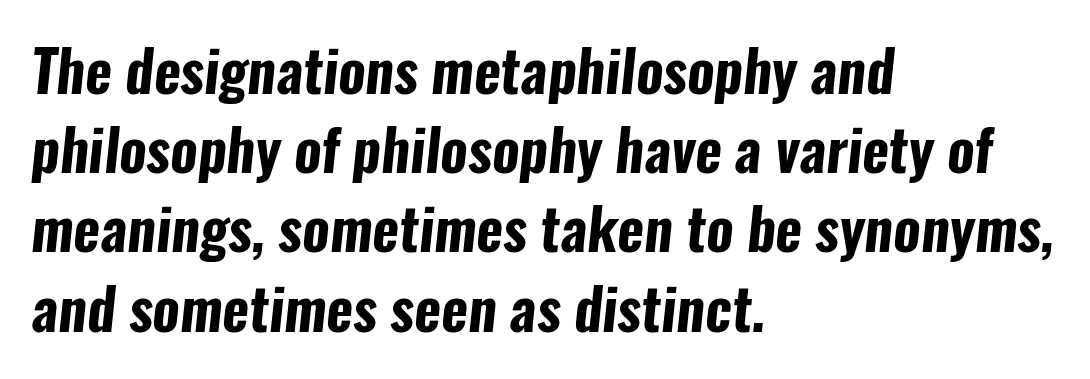
{"serif": "no", "bold": "yes", "weight": "bold", "width": "condensed", "stroke_contrast": "low", "x_height": "medium", "monospaced": "no", "underline": "no", "align": "left", "line_spacing": "normal", "line_spacing_ratio": 1.39, "letter_spacing": "normal", "letter_spacing_em": 0.0, "glyph_px": 57}
